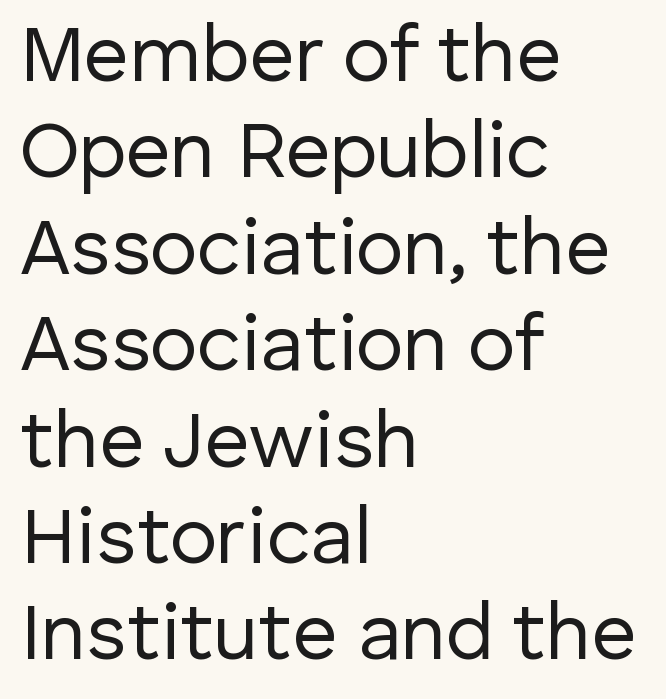
Q: Is the text bold? A: No.
Q: Is the text italic (slanted)? A: No, it is upright.
Q: Is the typeface a serif or a sans-serif typeface? A: Sans-serif.
Q: Is the text underlined? A: No.
Q: How is the paragraph aligned? A: Left-aligned.
Q: Is the spacing between letters normal or unusually wide? A: Normal.
Q: Width (condensed, normal, or wide)? A: Normal.
Q: Stroke contrast? A: Low.
Q: x-height? A: Medium.
Q: Monospaced? A: No.
